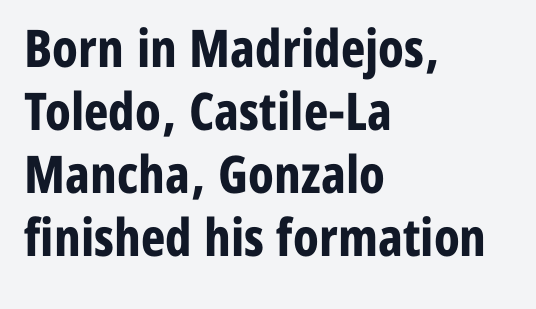
{"serif": "no", "italic": "no", "bold": "yes", "weight": "bold", "width": "condensed", "stroke_contrast": "low", "x_height": "medium", "monospaced": "no", "underline": "no", "align": "left", "line_spacing_ratio": 1.21, "letter_spacing": "normal", "letter_spacing_em": 0.0, "glyph_px": 52}
